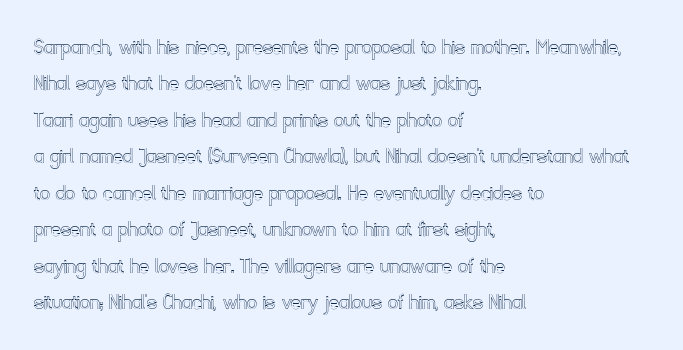
The image shows 24 px text type, upright; set left-aligned, normal line spacing (1.52x), normal letter spacing, not underlined.
